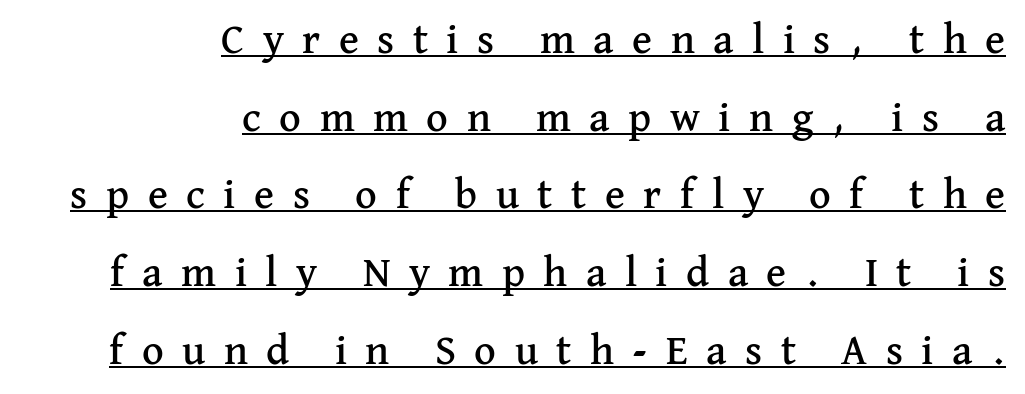
Q: Is the text italic (slanted)? A: No, it is upright.
Q: Is the typeface a serif or a sans-serif typeface? A: Serif.
Q: Is the text underlined? A: Yes.
Q: How is the paragraph aligned? A: Right-aligned.
Q: Is the spacing between letters normal or unusually wide? A: Unusually wide.
Q: Width (condensed, normal, or wide)? A: Normal.
Q: Stroke contrast? A: Medium.
Q: x-height? A: Medium.
Q: Monospaced? A: No.
